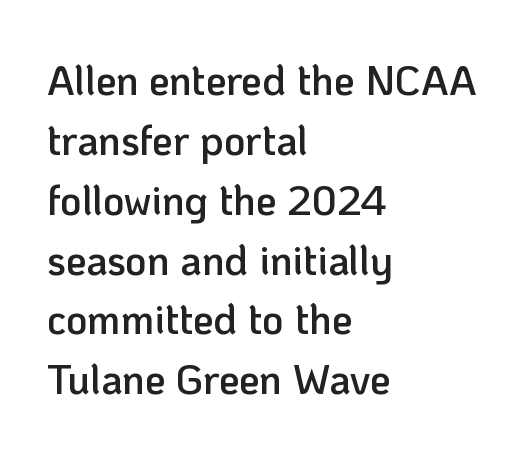
Q: Is the text bold? A: Semi-bold.
Q: Is the text italic (slanted)? A: No, it is upright.
Q: Is the typeface a serif or a sans-serif typeface? A: Sans-serif.
Q: Is the text underlined? A: No.
Q: How is the paragraph aligned? A: Left-aligned.
Q: Is the spacing between letters normal or unusually wide? A: Normal.
Q: Is the spacing between lines tight, normal or loose? A: Normal.
Q: Width (condensed, normal, or wide)? A: Normal.
Q: Stroke contrast? A: Low.
Q: x-height? A: Medium.
Q: Monospaced? A: No.
